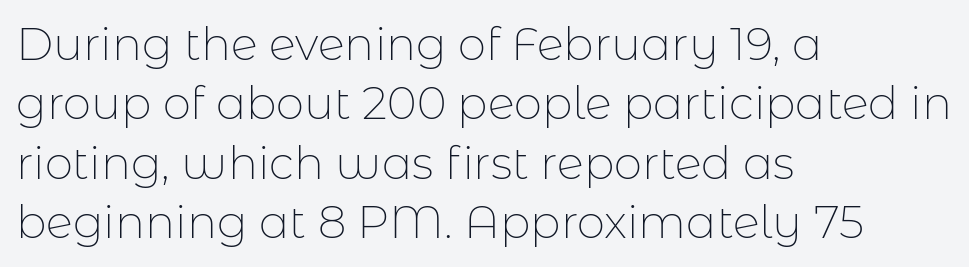
{"serif": "no", "italic": "no", "bold": "no", "weight": "thin", "width": "normal", "stroke_contrast": "low", "x_height": "medium", "monospaced": "no", "underline": "no", "align": "left", "line_spacing": "normal", "line_spacing_ratio": 1.32, "letter_spacing": "normal", "letter_spacing_em": 0.0, "glyph_px": 45}
